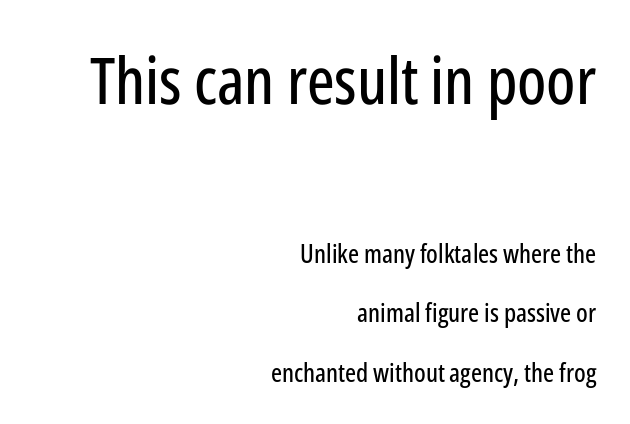
The image shows 65 px condensed sans-serif type, upright; set right-aligned, loose line spacing (2.29x), normal letter spacing, not underlined; the first (top) block is 2.5x larger; low stroke contrast and a medium x-height.
